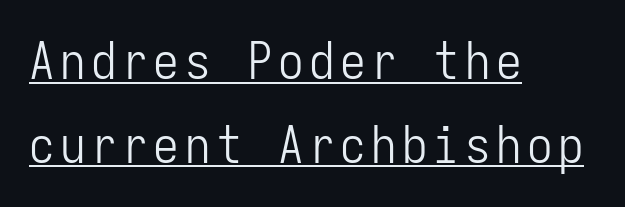
The image shows 51 px light, condensed sans-serif type, upright, monospaced; set left-aligned, normal line spacing (1.64x), underlined; low stroke contrast and a medium x-height.
